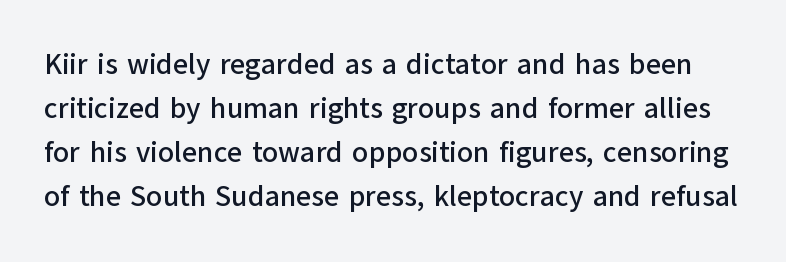
The image shows 29 px sans-serif type, upright; set normal line spacing (1.52x), normal letter spacing, not underlined; low stroke contrast and a medium x-height.
